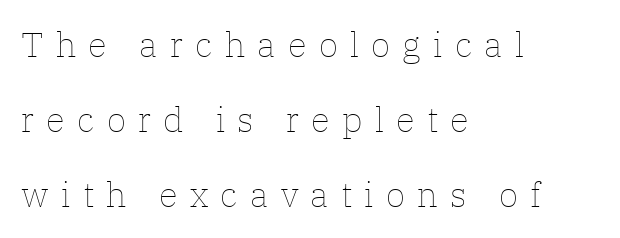
Q: Is the text bold? A: No.
Q: Is the text italic (slanted)? A: No, it is upright.
Q: Is the text underlined? A: No.
Q: How is the paragraph aligned? A: Left-aligned.
Q: Is the spacing between letters normal or unusually wide? A: Unusually wide.
Q: Is the spacing between lines tight, normal or loose? A: Loose.
Q: Width (condensed, normal, or wide)? A: Normal.
Q: Stroke contrast? A: Low.
Q: x-height? A: Medium.
Q: Monospaced? A: No.
